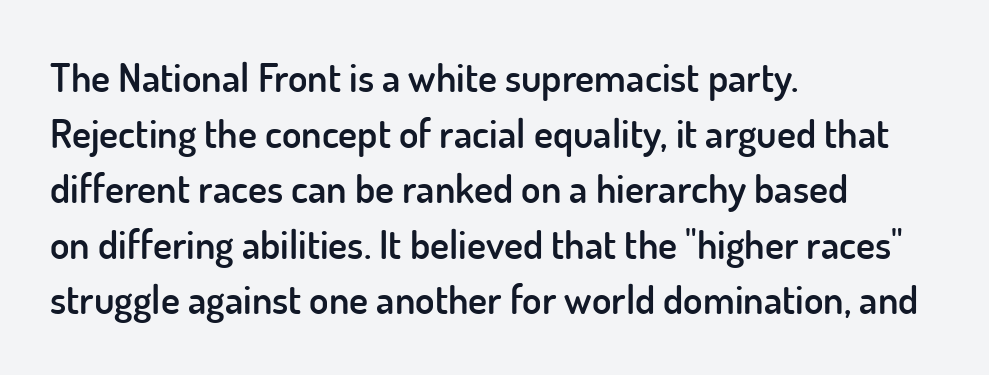
{"serif": "no", "italic": "no", "bold": "semi", "weight": "semibold", "width": "normal", "stroke_contrast": "low", "x_height": "small", "monospaced": "no", "underline": "no", "align": "left", "line_spacing": "normal", "line_spacing_ratio": 1.39, "letter_spacing": "normal", "letter_spacing_em": 0.0, "glyph_px": 40}
